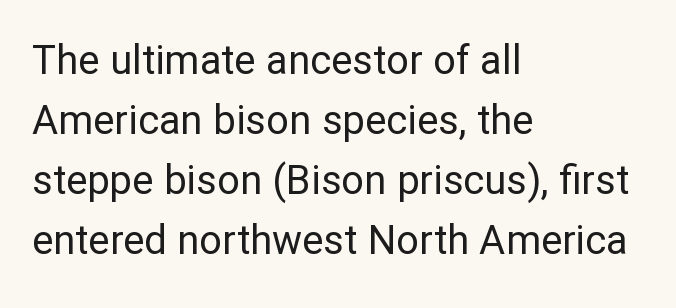
The image shows 40 px regular-weight sans-serif type, upright; set left-aligned, normal line spacing (1.5x), normal letter spacing, not underlined; low stroke contrast and a medium x-height.
